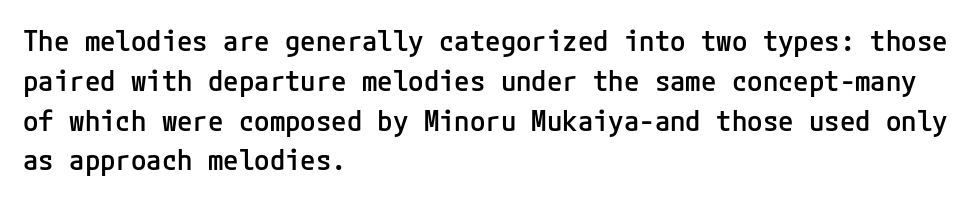
{"serif": "no", "italic": "no", "bold": "semi", "weight": "semibold", "width": "normal", "stroke_contrast": "low", "x_height": "medium", "underline": "no", "align": "left", "line_spacing": "normal", "line_spacing_ratio": 1.42, "letter_spacing": "normal", "letter_spacing_em": 0.0, "glyph_px": 28}
